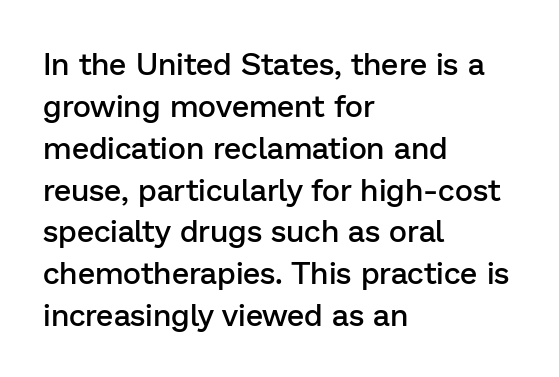
{"serif": "no", "italic": "no", "bold": "semi", "weight": "semibold", "width": "normal", "stroke_contrast": "low", "x_height": "medium", "monospaced": "no", "underline": "no", "align": "left", "line_spacing": "normal", "line_spacing_ratio": 1.35, "letter_spacing": "normal", "letter_spacing_em": 0.0, "glyph_px": 31}
